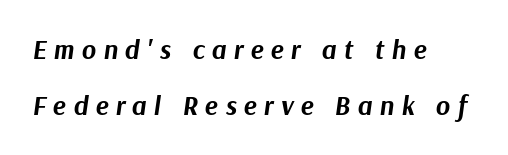
The image shows 27 px bold type, italic (leaning right); set left-aligned, loose line spacing (2.08x), unusually wide letter spacing (+0.27 em), not underlined.
